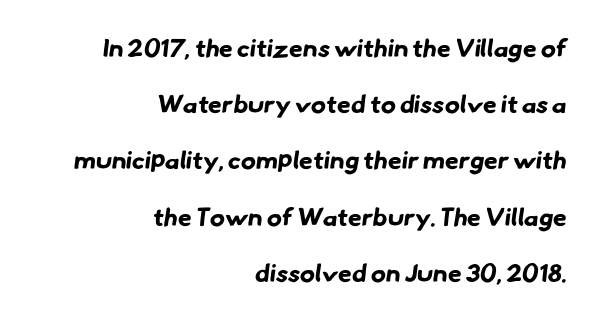
Weight check: bold — yes, fully. Short note: letters normally spaced. Typeset ragged left — the right edge is the straight one. The lines are spread far apart with generous leading.
